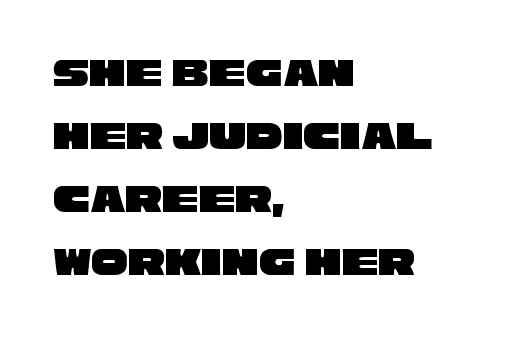
{"serif": "no", "width": "wide", "stroke_contrast": "low", "x_height": "large", "monospaced": "no", "underline": "no", "align": "left", "line_spacing": "normal", "line_spacing_ratio": 1.54, "letter_spacing": "normal", "letter_spacing_em": 0.0, "glyph_px": 41}
